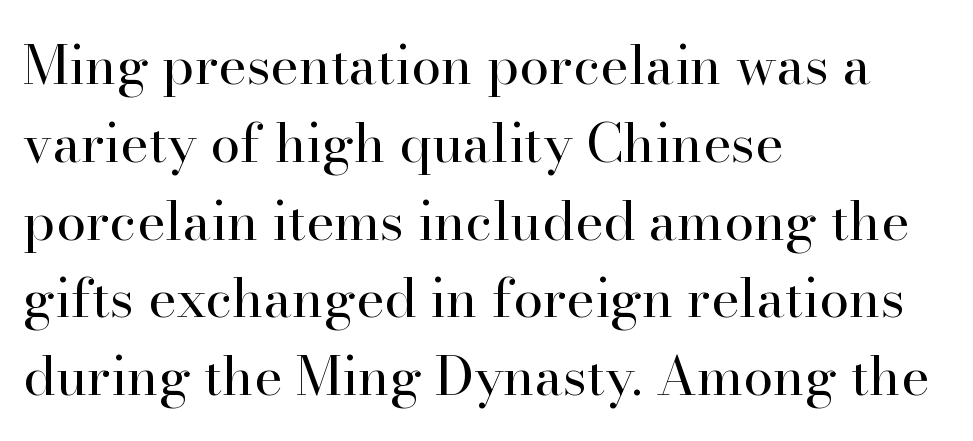
{"serif": "yes", "italic": "no", "bold": "no", "weight": "regular", "width": "normal", "stroke_contrast": "high", "x_height": "small", "monospaced": "no", "underline": "no", "align": "left", "line_spacing": "normal", "line_spacing_ratio": 1.44, "letter_spacing": "normal", "letter_spacing_em": 0.0, "glyph_px": 54}
